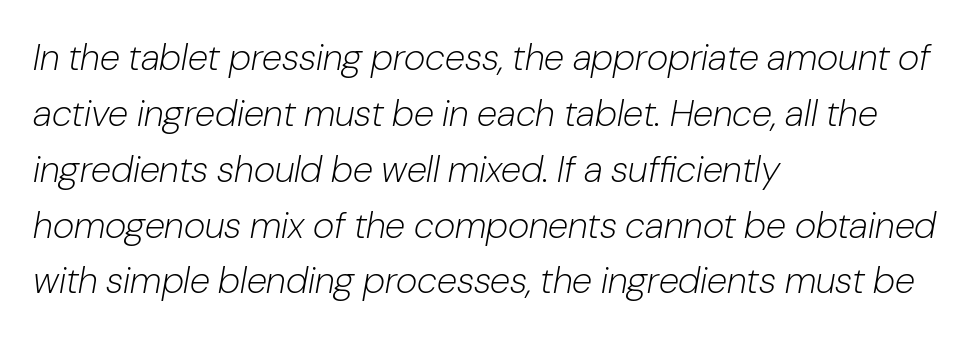
Notice how descenders clear the ascenders below comfortably — that's standard leading. These lines keep a tight, regular rhythm from letter to letter. This sample is left-justified, so line endings fall wherever the words run out. Plain, unruled lines of type. Yep, that's italic — everything's leaning. Proportional: the letters do not fall into vertical columns.
